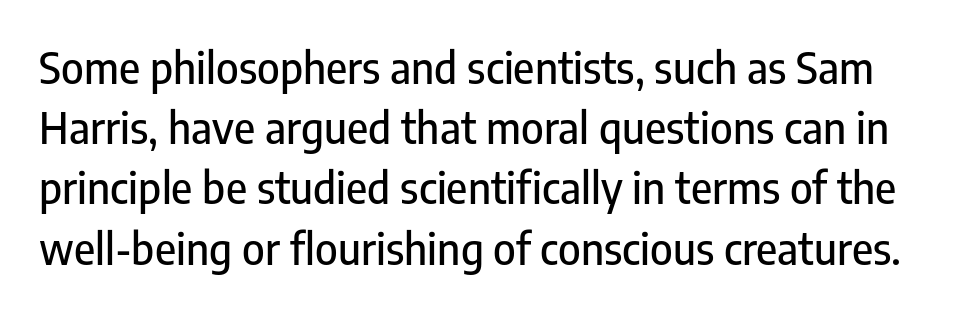
{"serif": "no", "italic": "no", "width": "condensed", "stroke_contrast": "low", "x_height": "medium", "monospaced": "no", "underline": "no", "line_spacing": "normal", "line_spacing_ratio": 1.4, "letter_spacing": "normal", "letter_spacing_em": 0.0, "glyph_px": 43}
